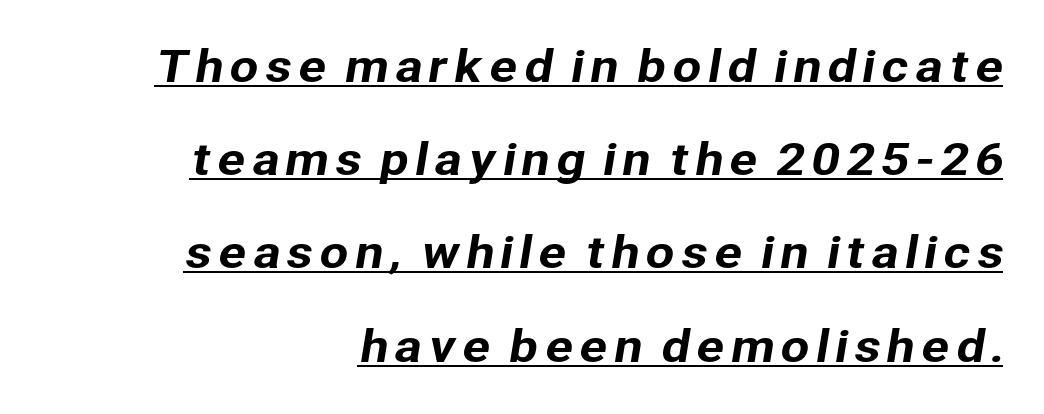
{"serif": "no", "width": "normal", "stroke_contrast": "low", "x_height": "medium", "monospaced": "no", "underline": "yes", "align": "right", "line_spacing": "loose", "line_spacing_ratio": 2.22, "glyph_px": 42}
